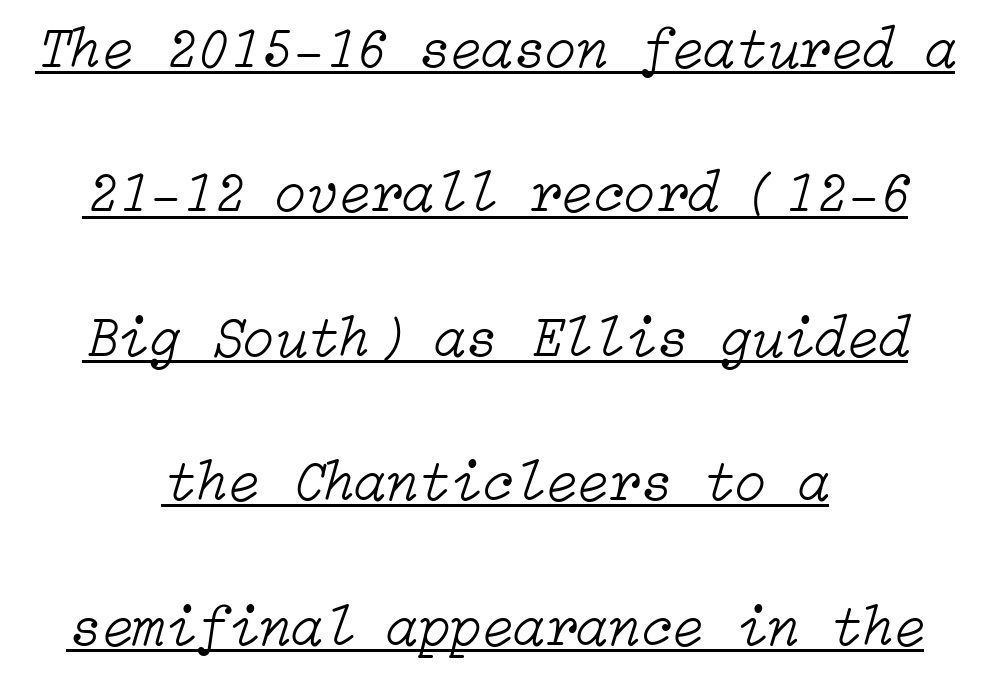
The image shows 58 px light type, italic (leaning right); set centered, loose line spacing (2.49x), normal letter spacing, underlined; low stroke contrast and a medium x-height.
